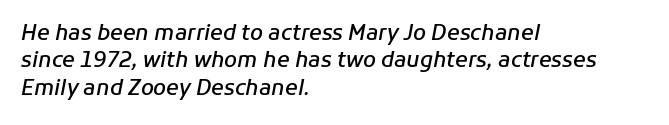
The letters are semibold — heavier than regular but short of a full bold. This sample is left-justified, so line endings fall wherever the words run out. Is there much room between lines? A standard amount, neither cramped nor airy. You could call the tracking neutral — neither tight nor loose. Descender tails drop into unmarked territory.
